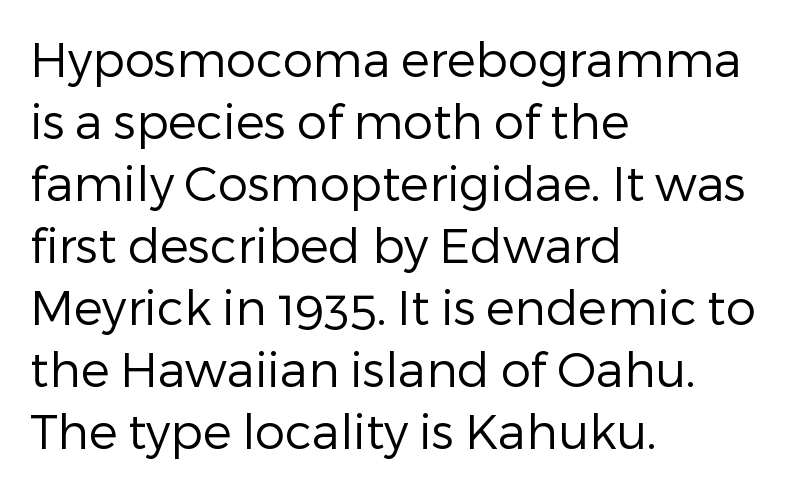
{"serif": "no", "italic": "no", "bold": "no", "weight": "regular", "width": "normal", "stroke_contrast": "low", "x_height": "medium", "monospaced": "no", "underline": "no", "align": "left", "line_spacing": "normal", "line_spacing_ratio": 1.29, "letter_spacing": "normal", "letter_spacing_em": 0.0, "glyph_px": 48}
